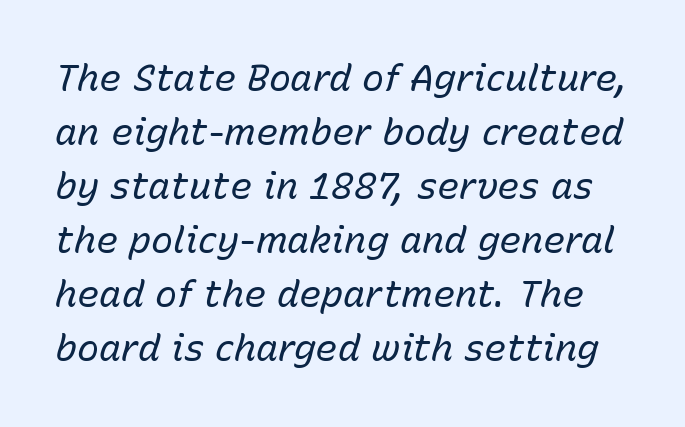
Q: Is the text bold? A: No.
Q: Is the text italic (slanted)? A: Yes, it leans right by about 15 degrees.
Q: Is the text underlined? A: No.
Q: Is the spacing between letters normal or unusually wide? A: Normal.
Q: Is the spacing between lines tight, normal or loose? A: Normal.
Q: Width (condensed, normal, or wide)? A: Normal.
Q: Stroke contrast? A: Low.
Q: x-height? A: Medium.
Q: Monospaced? A: No.
